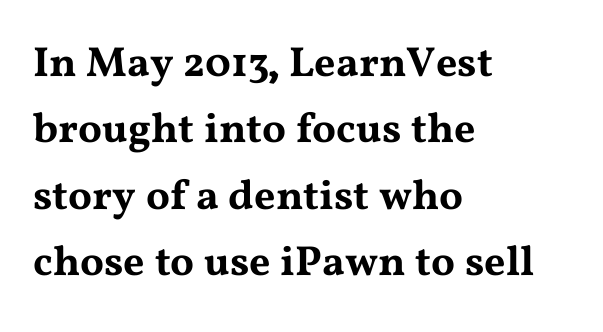
The image shows 42 px wide serif type, upright; set left-aligned, normal line spacing (1.58x), normal letter spacing, not underlined; medium stroke contrast and a medium x-height.
